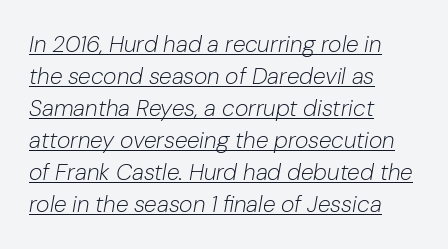
{"italic": "yes", "lean": "right", "slant_degrees": 10, "bold": "no", "underline": "yes", "align": "left", "line_spacing": "normal", "line_spacing_ratio": 1.39, "letter_spacing": "normal", "letter_spacing_em": 0.0, "glyph_px": 23}
